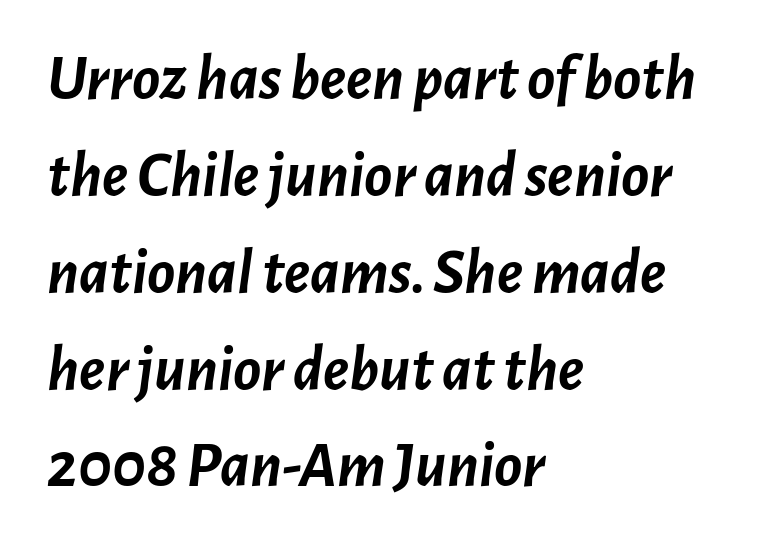
Rendered with sloped, italic letterforms. Leading matches the norm, producing a regular column. Look at the stroke-to-counter ratio: heavy, a bold. Here the designer chose a conventional face with non-uniform glyph widths.
